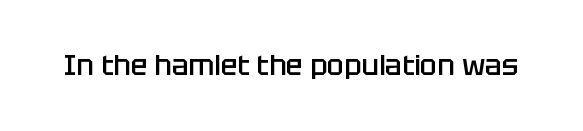
Strokes here are thickened, but only to semibold level. Descenders hang freely into open space. I'd call this a sans setting — the letters go barefoot. Every character sits straight up, as roman type does.
